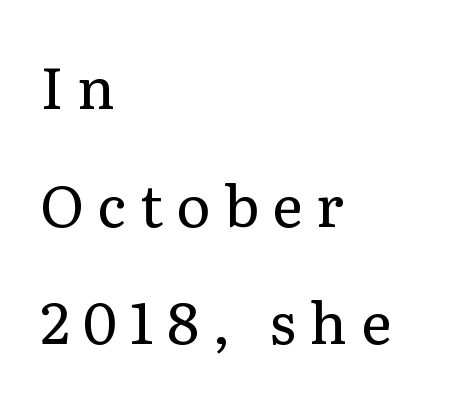
{"serif": "yes", "italic": "no", "bold": "no", "weight": "regular", "width": "normal", "stroke_contrast": "low", "x_height": "medium", "monospaced": "no", "underline": "no", "align": "left", "line_spacing": "loose", "line_spacing_ratio": 2.03, "letter_spacing": "wide", "letter_spacing_em": 0.23, "glyph_px": 58}
